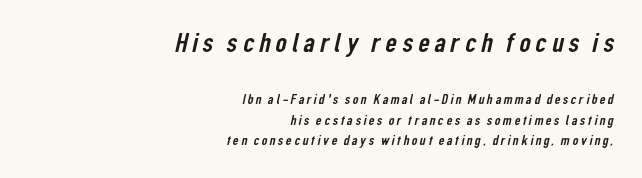
The image shows 28 px condensed sans-serif type; set right-aligned, normal line spacing (1.46x), not underlined; the first (top) block is 2.0x larger; low stroke contrast and a medium x-height.
